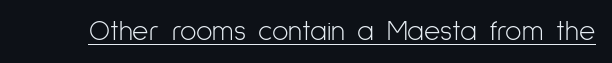
Q: Is the text bold? A: No.
Q: Is the text italic (slanted)? A: No, it is upright.
Q: Is the typeface a serif or a sans-serif typeface? A: Sans-serif.
Q: Is the text underlined? A: Yes.
Q: Is the spacing between letters normal or unusually wide? A: Normal.
Q: Width (condensed, normal, or wide)? A: Condensed.
Q: Stroke contrast? A: Low.
Q: x-height? A: Medium.
Q: Monospaced? A: No.
